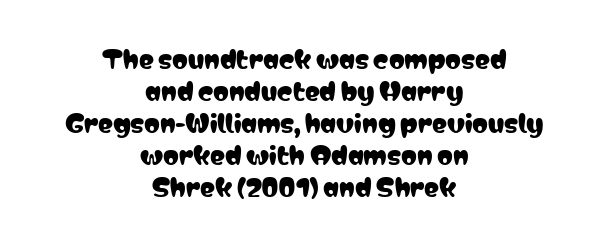
Italic? Not at all — the glyphs are vertical. There is no visible air inserted between adjacent glyphs. Rows of type keep a routine distance in the vertical direction. The compositor balanced each line on the midline.
